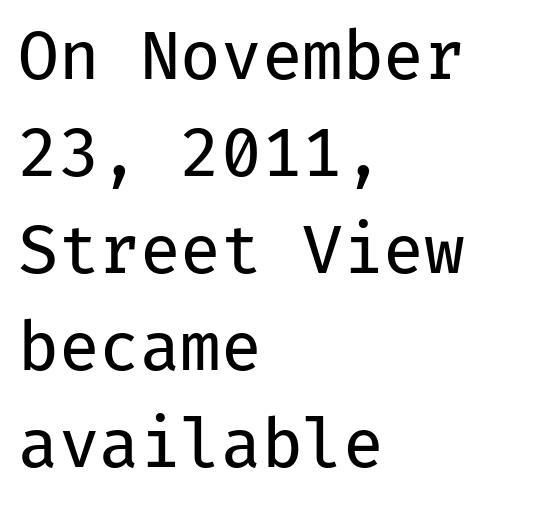
The image shows 66 px regular-weight sans-serif type, upright, monospaced; set left-aligned, normal line spacing (1.47x), normal letter spacing, not underlined; low stroke contrast and a medium x-height.
